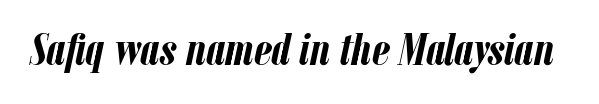
{"italic": "yes", "lean": "right", "slant_degrees": 12, "bold": "yes", "weight": "semibold", "width": "condensed", "stroke_contrast": "low", "x_height": "medium", "monospaced": "no", "underline": "no", "letter_spacing": "normal", "letter_spacing_em": 0.0, "glyph_px": 46}
